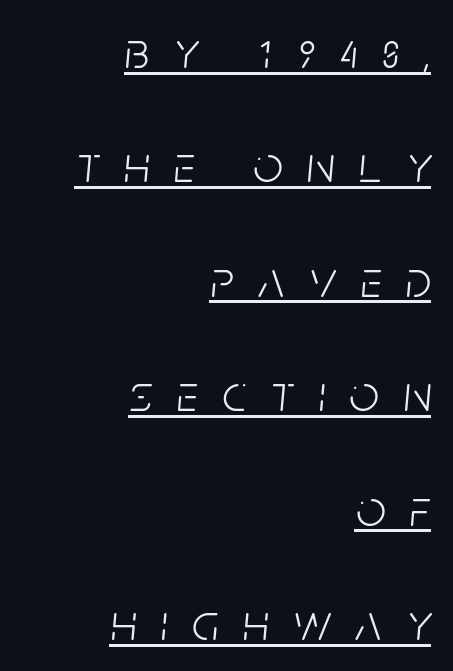
{"italic": "yes", "lean": "right", "slant_degrees": 5, "bold": "no", "weight": "light", "width": "condensed", "stroke_contrast": "low", "x_height": "large", "monospaced": "no", "underline": "yes", "align": "right", "line_spacing": "loose", "line_spacing_ratio": 2.2, "letter_spacing": "wide", "letter_spacing_em": 0.47, "glyph_px": 52}
